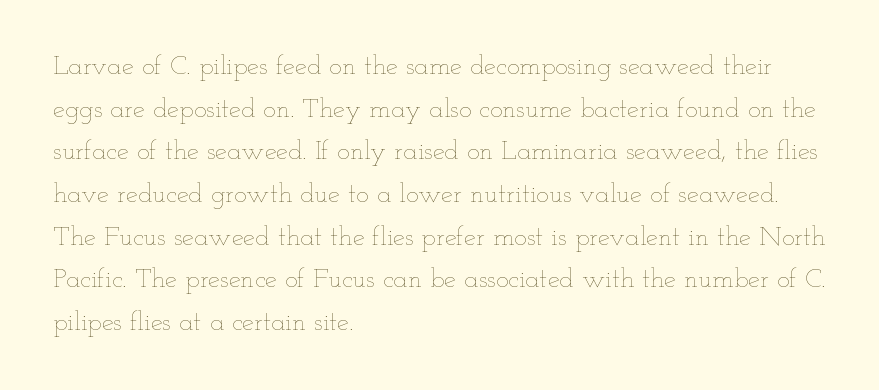
The image shows 27 px text type, upright; set left-aligned, normal line spacing (1.58x), normal letter spacing, not underlined.
